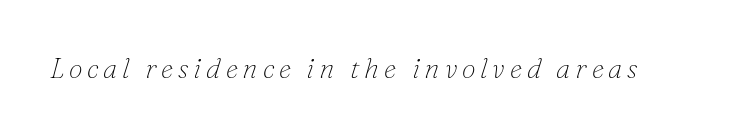
Each letter's strokes conclude with small projecting serifs. Do the characters align in a grid? No, the font is proportional. Underline: absent. Stroke thickness stays within the range of a standard reading face or lighter.
